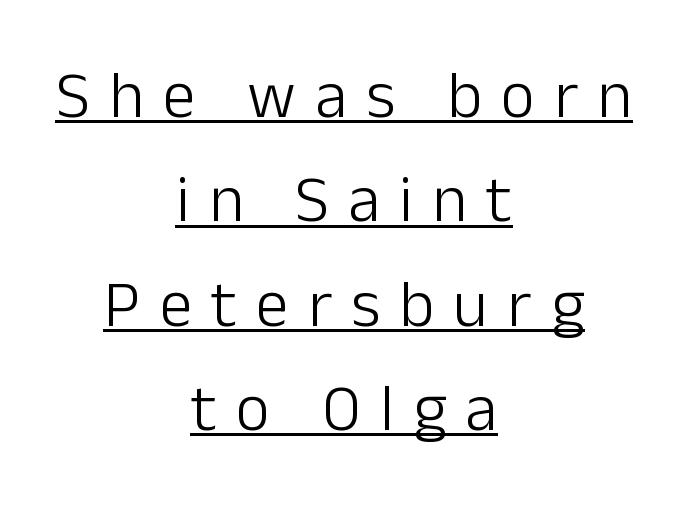
{"serif": "no", "italic": "no", "bold": "no", "weight": "light", "width": "normal", "stroke_contrast": "low", "x_height": "medium", "monospaced": "no", "underline": "yes", "align": "center", "line_spacing": "normal", "line_spacing_ratio": 1.58, "letter_spacing": "wide", "letter_spacing_em": 0.29, "glyph_px": 66}
